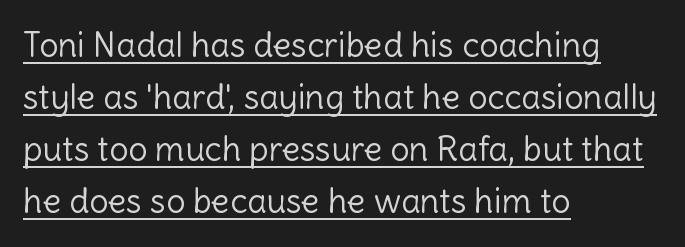
The image shows 34 px light sans-serif type, upright; set left-aligned, normal line spacing (1.53x), normal letter spacing, underlined; a medium x-height.
